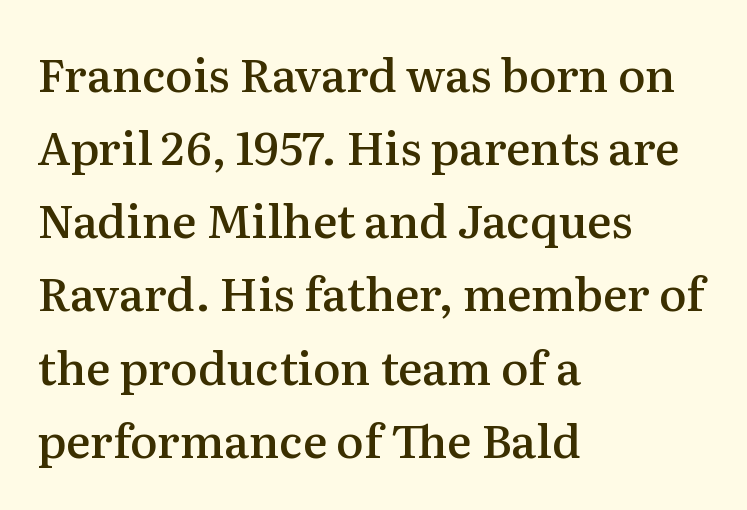
The image shows 46 px semibold serif type, upright; set left-aligned, normal line spacing (1.59x), normal letter spacing, not underlined; medium stroke contrast and a medium x-height.
